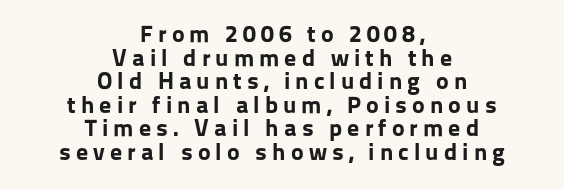
Q: Is the text bold? A: Yes.
Q: Is the text italic (slanted)? A: No, it is upright.
Q: Is the text underlined? A: No.
Q: How is the paragraph aligned? A: Centered.
Q: Is the spacing between letters normal or unusually wide? A: Unusually wide.
Q: Is the spacing between lines tight, normal or loose? A: Tight.
